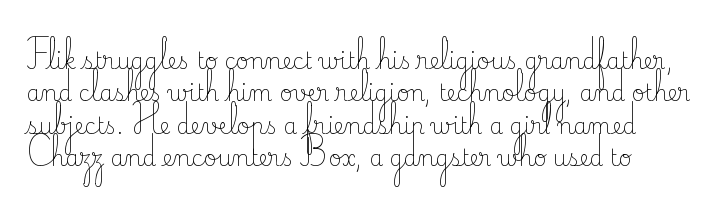
The image shows 22 px text type, upright; set left-aligned, normal line spacing (1.47x), normal letter spacing, not underlined.
